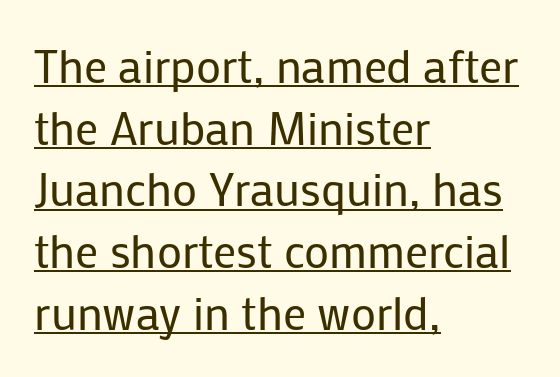
Q: Is the text bold? A: No.
Q: Is the text italic (slanted)? A: No, it is upright.
Q: Is the typeface a serif or a sans-serif typeface? A: Sans-serif.
Q: Is the text underlined? A: Yes.
Q: How is the paragraph aligned? A: Left-aligned.
Q: Is the spacing between letters normal or unusually wide? A: Normal.
Q: Is the spacing between lines tight, normal or loose? A: Normal.
Q: Width (condensed, normal, or wide)? A: Normal.
Q: Stroke contrast? A: Low.
Q: x-height? A: Medium.
Q: Monospaced? A: No.
